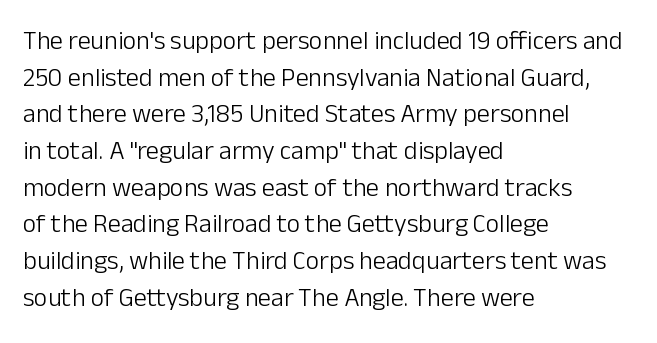
Q: Is the text bold? A: No.
Q: Is the text italic (slanted)? A: No, it is upright.
Q: Is the text underlined? A: No.
Q: How is the paragraph aligned? A: Left-aligned.
Q: Is the spacing between letters normal or unusually wide? A: Normal.
Q: Is the spacing between lines tight, normal or loose? A: Normal.
